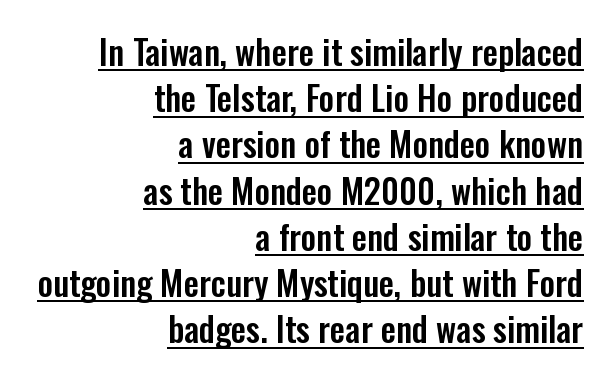
Q: Is the text italic (slanted)? A: No, it is upright.
Q: Is the typeface a serif or a sans-serif typeface? A: Sans-serif.
Q: Is the text underlined? A: Yes.
Q: How is the paragraph aligned? A: Right-aligned.
Q: Is the spacing between letters normal or unusually wide? A: Normal.
Q: Is the spacing between lines tight, normal or loose? A: Normal.
Q: Width (condensed, normal, or wide)? A: Condensed.
Q: Stroke contrast? A: Low.
Q: x-height? A: Medium.
Q: Monospaced? A: No.
